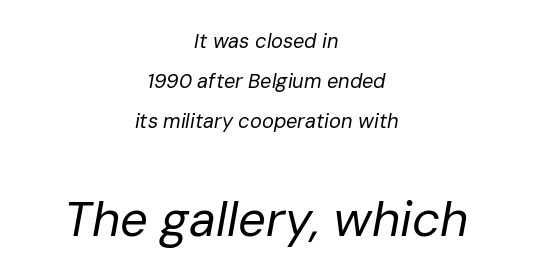
Nothing heavy about these letters — not bold at all. Students, observe: this is what heavily led, spacious text looks like. Does the bottom block carry the larger type? Yes, it does. Beneath every word, the page is bare. Look at the tracking — it's just the regular setting, nothing added. Spacing verdict: proportional, widths tailored to each character.
